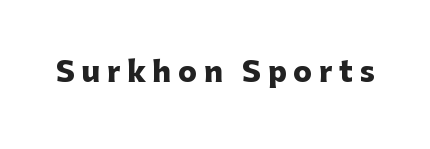
The image shows 28 px heavy sans-serif type, upright; set unusually wide letter spacing (+0.24 em), not underlined; low stroke contrast and a medium x-height.
